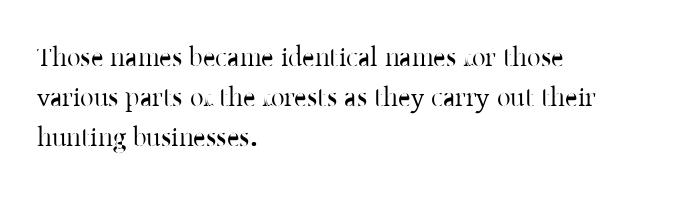
Regular leading. The zone under the glyphs is completely vacant. Italic? Not at all — the glyphs are vertical. A typesetter would call this zero additional tracking. Leftover space on each line is placed entirely after the last word.
